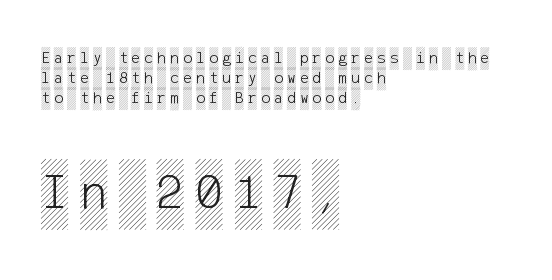
Q: Is the text italic (slanted)? A: No, it is upright.
Q: Is the text underlined? A: No.
Q: How is the paragraph aligned? A: Left-aligned.
Q: Is the spacing between letters normal or unusually wide? A: Unusually wide.
Q: Which block of text is set in a larger size, the first (top) or the second (bottom)? A: The second (bottom) one.
Q: Width (condensed, normal, or wide)? A: Condensed.
Q: x-height? A: Large.
